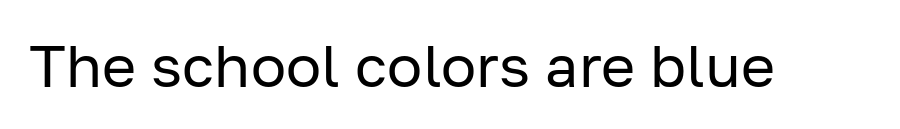
{"serif": "no", "italic": "no", "bold": "no", "weight": "regular", "width": "normal", "stroke_contrast": "low", "x_height": "medium", "monospaced": "no", "underline": "no", "letter_spacing": "normal", "letter_spacing_em": 0.0, "glyph_px": 59}
